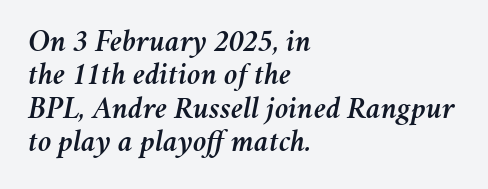
Q: Is the text italic (slanted)? A: Yes, it leans right by about 11 degrees.
Q: Is the text underlined? A: No.
Q: How is the paragraph aligned? A: Left-aligned.
Q: Is the spacing between letters normal or unusually wide? A: Normal.
Q: Is the spacing between lines tight, normal or loose? A: Tight.
Q: Width (condensed, normal, or wide)? A: Normal.
Q: Stroke contrast? A: Medium.
Q: x-height? A: Medium.
Q: Monospaced? A: No.
